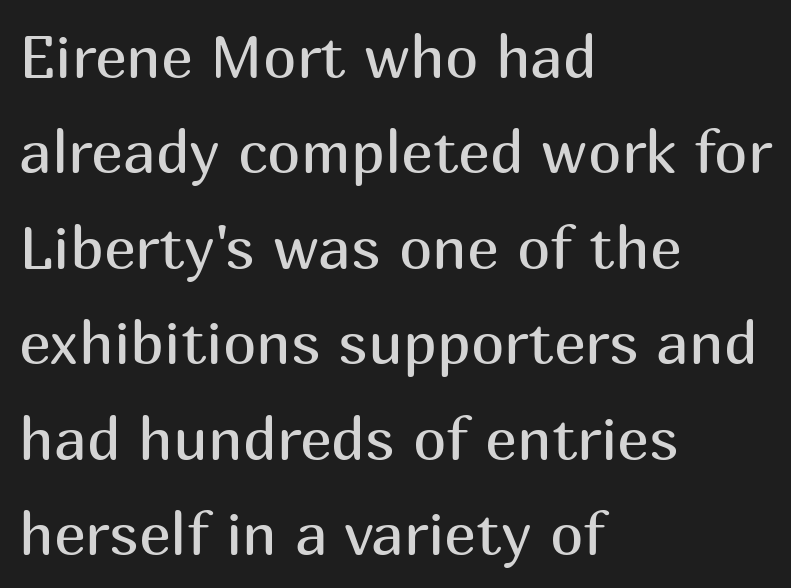
Note the varied advance widths — an 'i' is clearly narrower than an 'm'. Nothing heavy about these letters — not bold at all. If you drew a line through each stem, it would be perfectly vertical. Is there much room between lines? A standard amount, neither cramped nor airy.
